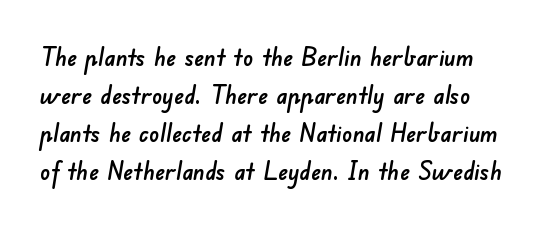
{"underline": "no", "line_spacing": "normal", "line_spacing_ratio": 1.52, "letter_spacing": "normal", "letter_spacing_em": 0.0, "glyph_px": 25}
